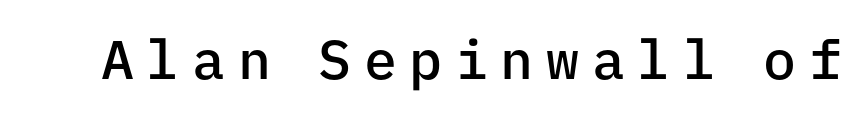
{"serif": "no", "italic": "no", "bold": "semi", "weight": "semibold", "width": "normal", "stroke_contrast": "low", "x_height": "medium", "monospaced": "yes", "underline": "no", "letter_spacing": "wide", "letter_spacing_em": 0.23, "glyph_px": 55}
